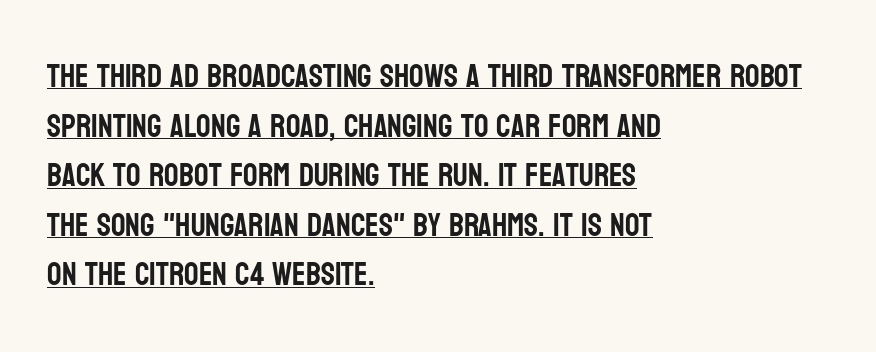
Q: Is the text italic (slanted)? A: No, it is upright.
Q: Is the typeface a serif or a sans-serif typeface? A: Sans-serif.
Q: Is the text underlined? A: Yes.
Q: How is the paragraph aligned? A: Left-aligned.
Q: Is the spacing between letters normal or unusually wide? A: Normal.
Q: Is the spacing between lines tight, normal or loose? A: Normal.
Q: Width (condensed, normal, or wide)? A: Condensed.
Q: Stroke contrast? A: Low.
Q: x-height? A: Large.
Q: Monospaced? A: No.
